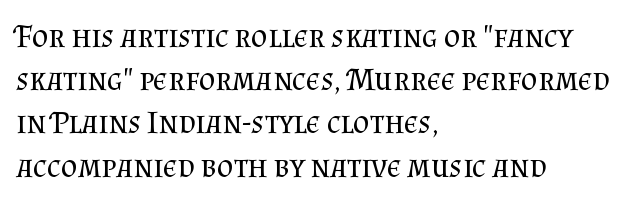
Q: Is the text bold? A: No.
Q: Is the text italic (slanted)? A: No, it is upright.
Q: Is the typeface a serif or a sans-serif typeface? A: Serif.
Q: Is the text underlined? A: No.
Q: How is the paragraph aligned? A: Left-aligned.
Q: Is the spacing between letters normal or unusually wide? A: Normal.
Q: Is the spacing between lines tight, normal or loose? A: Normal.
Q: Width (condensed, normal, or wide)? A: Normal.
Q: Stroke contrast? A: Medium.
Q: x-height? A: Small.
Q: Monospaced? A: No.
